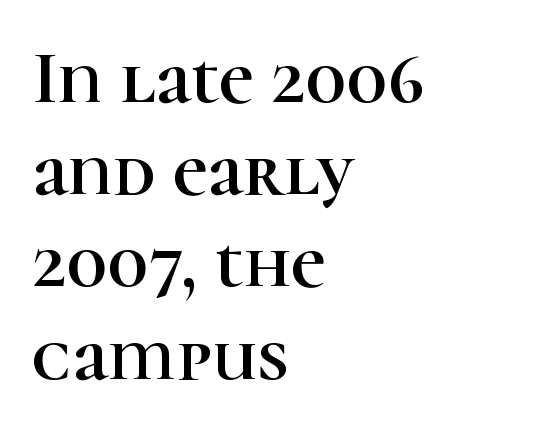
{"serif": "yes", "italic": "no", "width": "normal", "stroke_contrast": "high", "x_height": "medium", "monospaced": "no", "underline": "no", "align": "left", "line_spacing_ratio": 1.23, "letter_spacing": "normal", "letter_spacing_em": 0.0, "glyph_px": 75}
